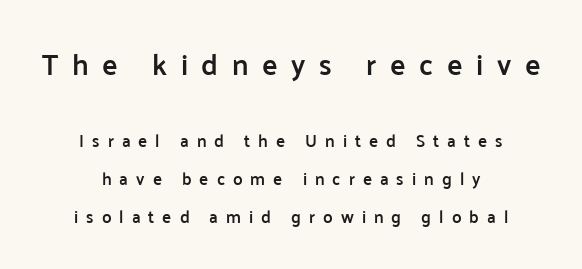
{"serif": "no", "italic": "no", "bold": "semi", "weight": "semibold", "width": "normal", "stroke_contrast": "low", "x_height": "medium", "monospaced": "no", "underline": "no", "align": "center", "line_spacing": "loose", "line_spacing_ratio": 2.24, "letter_spacing": "wide", "letter_spacing_em": 0.47, "larger_block": "first", "size_ratio": 1.71, "glyph_px": 29}
